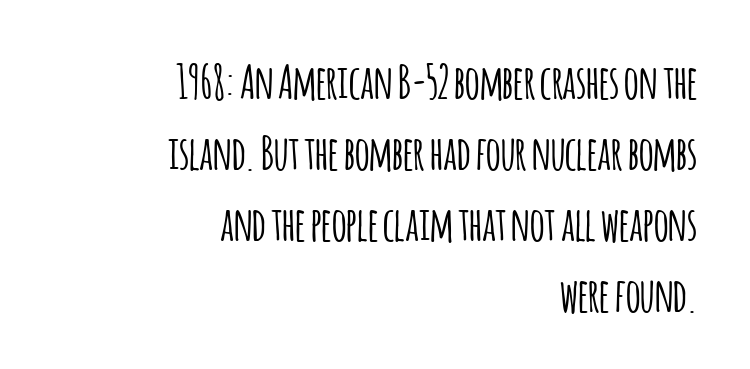
The image shows 46 px condensed sans-serif type, upright; set right-aligned, normal line spacing (1.54x), normal letter spacing, not underlined; low stroke contrast and a large x-height.
